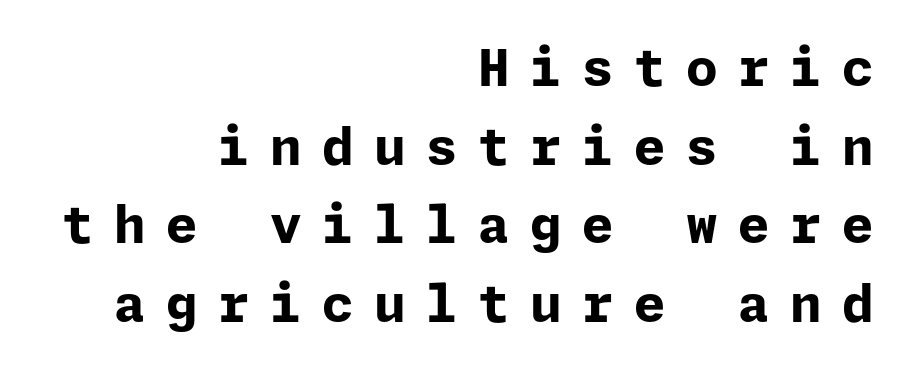
{"serif": "no", "italic": "no", "bold": "yes", "weight": "bold", "width": "normal", "stroke_contrast": "low", "x_height": "medium", "underline": "no", "align": "right", "line_spacing": "normal", "line_spacing_ratio": 1.54, "letter_spacing": "wide", "letter_spacing_em": 0.4, "glyph_px": 51}
